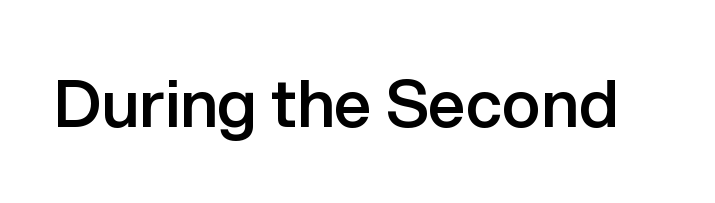
Looks like regular typesetting: each glyph gets only the width it needs. A somewhat darkened texture: the type is semibold rather than bold. Nope, no serifs anywhere on these letters. Italic? Not at all — the glyphs are vertical. The letters sit at their default tracking, neither squeezed nor spread.
